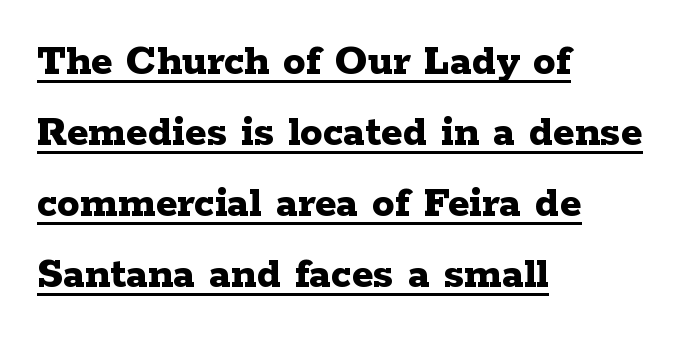
{"serif": "yes", "italic": "no", "bold": "yes", "weight": "bold", "width": "wide", "stroke_contrast": "low", "x_height": "medium", "monospaced": "no", "underline": "yes", "align": "left", "line_spacing": "normal", "line_spacing_ratio": 1.58, "letter_spacing": "normal", "letter_spacing_em": 0.0, "glyph_px": 45}
